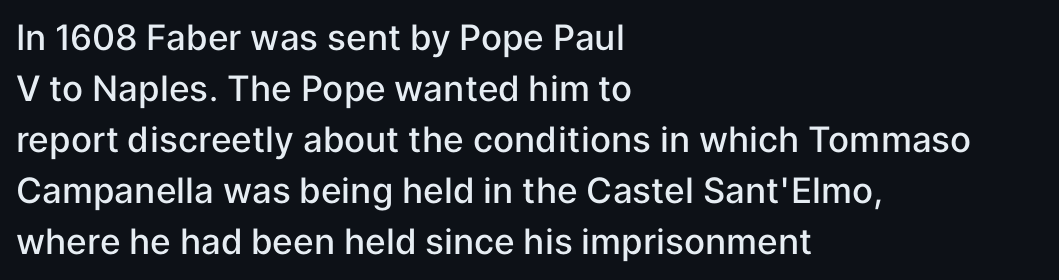
Q: Is the text bold? A: Semi-bold.
Q: Is the text italic (slanted)? A: No, it is upright.
Q: Is the typeface a serif or a sans-serif typeface? A: Sans-serif.
Q: Is the text underlined? A: No.
Q: How is the paragraph aligned? A: Left-aligned.
Q: Is the spacing between letters normal or unusually wide? A: Normal.
Q: Is the spacing between lines tight, normal or loose? A: Normal.
Q: Width (condensed, normal, or wide)? A: Normal.
Q: Stroke contrast? A: Low.
Q: x-height? A: Medium.
Q: Monospaced? A: No.
